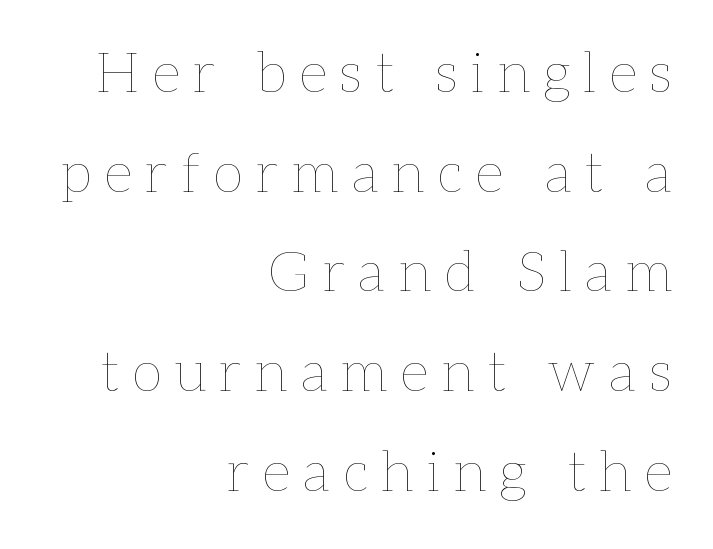
The image shows 56 px thin type, upright; set right-aligned, line spacing 1.78x, unusually wide letter spacing (+0.24 em), not underlined; low stroke contrast and a medium x-height.
